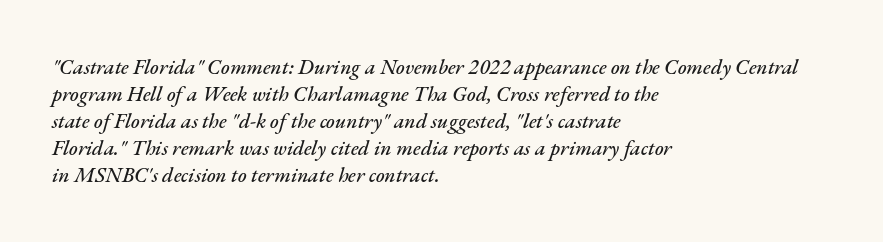
The image shows 21 px text type, italic (leaning right); set left-aligned, normal line spacing (1.29x), normal letter spacing, not underlined.
